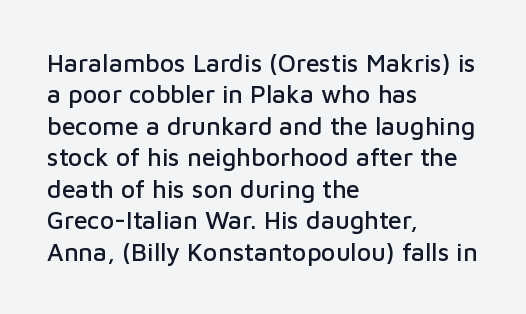
The space directly below the letters is spotless. Whoever set this chose a conventional vertical rhythm. The typesetter chose a ragged-right arrangement here. Posture: straight, roman, zero tilt. Standard letterfit; no display-style spreading of the glyphs.
